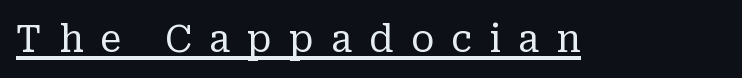
The image shows 38 px regular-weight serif type, upright; set unusually wide letter spacing (+0.45 em), underlined; low stroke contrast and a medium x-height.
